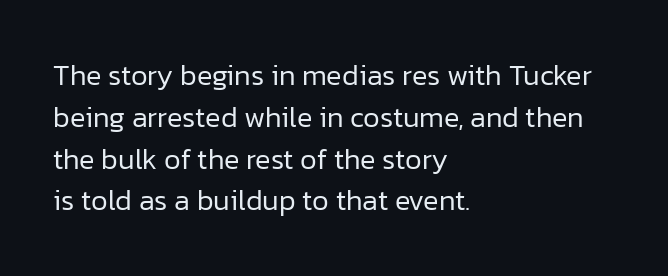
{"serif": "no", "italic": "no", "bold": "no", "weight": "regular", "width": "normal", "stroke_contrast": "low", "x_height": "medium", "monospaced": "no", "underline": "no", "align": "left", "line_spacing": "normal", "line_spacing_ratio": 1.44, "letter_spacing": "normal", "letter_spacing_em": 0.0, "glyph_px": 29}
